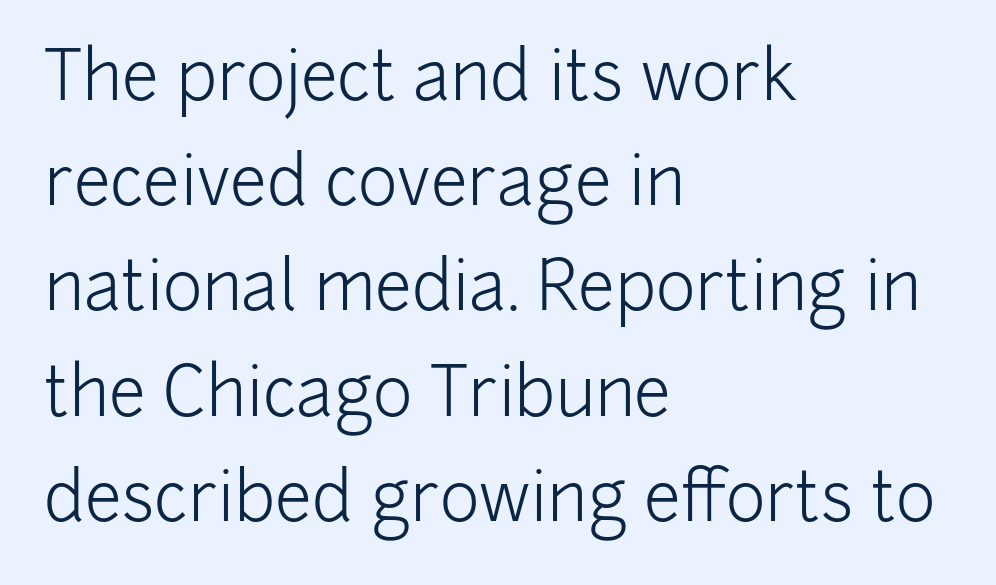
The image shows 67 px light sans-serif type, upright; set left-aligned, normal line spacing (1.57x), normal letter spacing, not underlined; low stroke contrast and a medium x-height.
